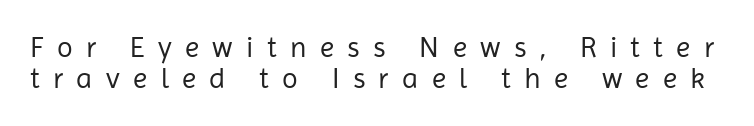
Honestly, the letter spacing is so wide it's the main thing you notice. Posture: upright roman. The specimen omits any rule beneath the text block's lines. Stroke terminals: plain, sans-serif. Stems here are at most as thick as an everyday book face. Looks like regular typesetting: each glyph gets only the width it needs.
